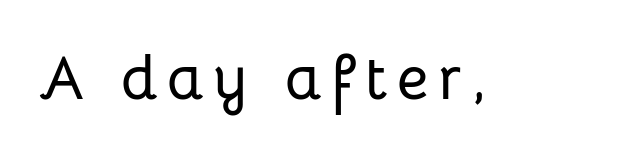
{"serif": "no", "italic": "no", "width": "normal", "stroke_contrast": "low", "x_height": "medium", "monospaced": "no", "underline": "no", "glyph_px": 62}
